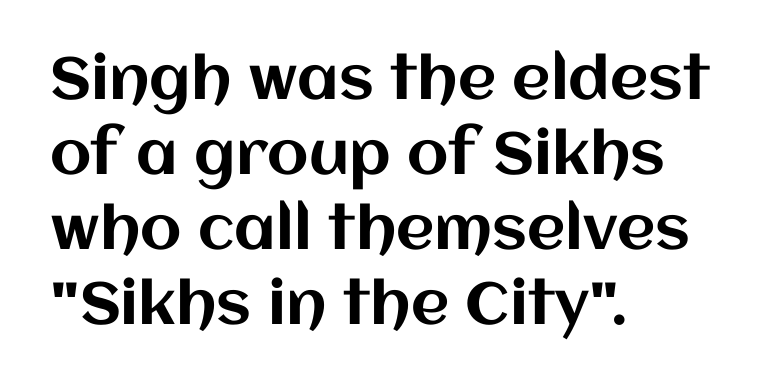
This rendering uses left alignment, leaving the right contour irregular. Standard letterfit; no display-style spreading of the glyphs. Unlike italic type, these characters show no tilt at all. Do the characters align in a grid? No, the font is proportional.
